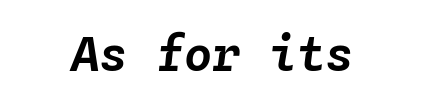
{"italic": "yes", "lean": "right", "slant_degrees": 4, "width": "normal", "stroke_contrast": "low", "x_height": "medium", "monospaced": "yes", "underline": "no", "letter_spacing": "normal", "letter_spacing_em": 0.0, "glyph_px": 47}
